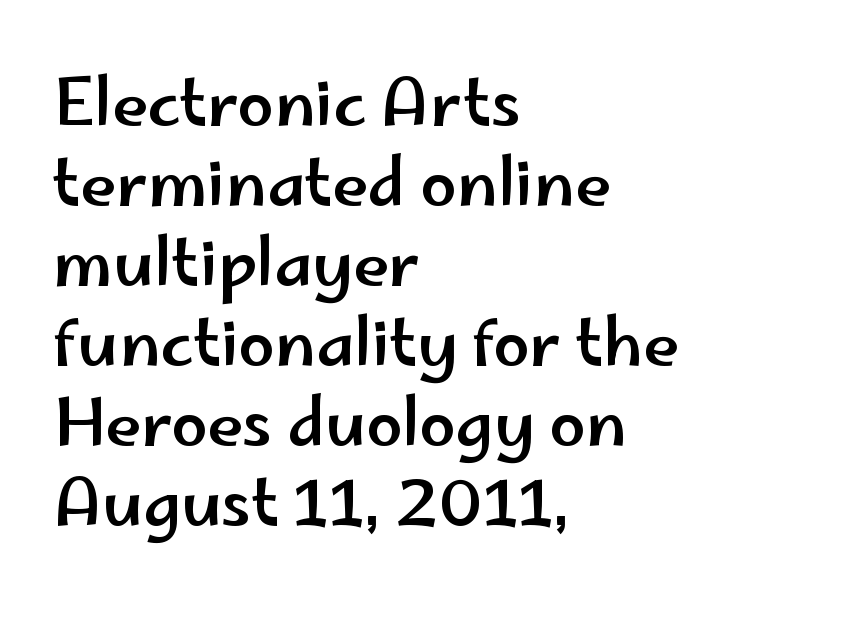
Is this a fixed-width face? No — the glyphs have proportional, varying widths. All the whitespace from short lines collects on the right. The specimen reads as upright at a glance. Examine the stroke ends and you'll find no serifs.
